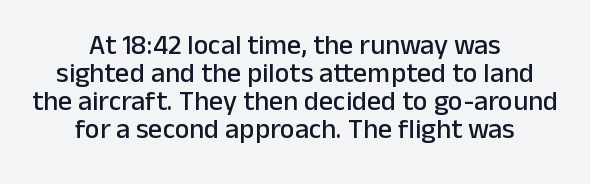
The image shows 28 px sans-serif type, upright; set centered, tight line spacing (1.0x), normal letter spacing, not underlined; low stroke contrast and a medium x-height.
